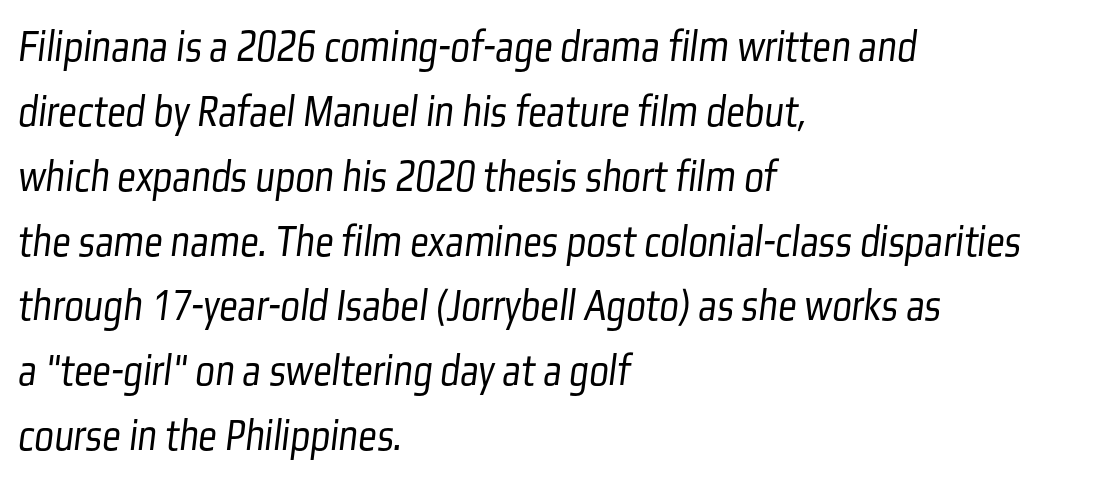
Q: Is the text bold? A: No.
Q: Is the typeface a serif or a sans-serif typeface? A: Sans-serif.
Q: Is the text underlined? A: No.
Q: How is the paragraph aligned? A: Left-aligned.
Q: Is the spacing between letters normal or unusually wide? A: Normal.
Q: Is the spacing between lines tight, normal or loose? A: Normal.
Q: Width (condensed, normal, or wide)? A: Condensed.
Q: Stroke contrast? A: Low.
Q: x-height? A: Medium.
Q: Monospaced? A: No.
